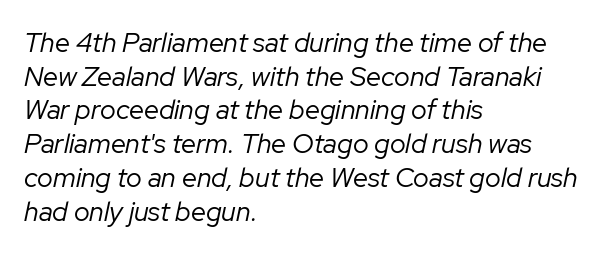
{"italic": "yes", "lean": "right", "slant_degrees": 12, "bold": "no", "underline": "no", "align": "left", "line_spacing": "normal", "line_spacing_ratio": 1.25, "letter_spacing": "normal", "letter_spacing_em": 0.0, "glyph_px": 27}
